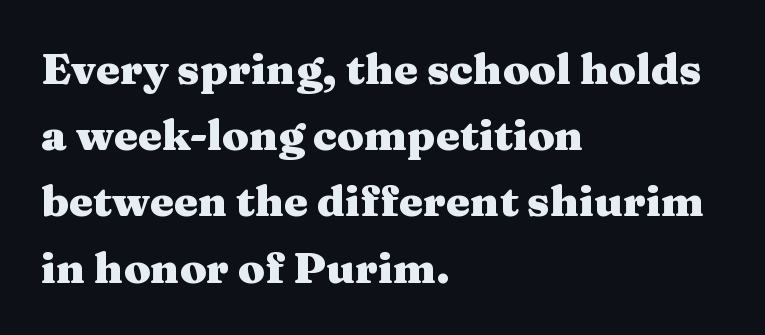
The image shows 43 px heavy, wide serif type, upright; set left-aligned, normal line spacing (1.54x), normal letter spacing, not underlined; medium stroke contrast and a medium x-height.
